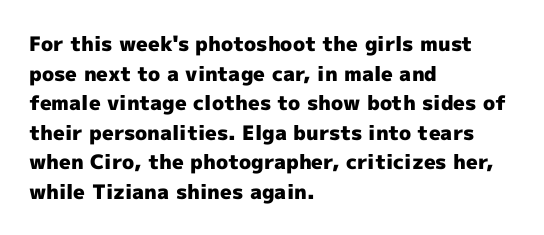
The image shows 20 px bold type, upright; set left-aligned, normal line spacing (1.48x), normal letter spacing, not underlined.
